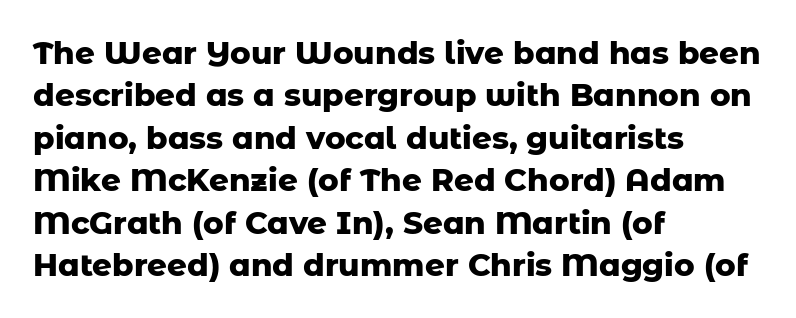
Q: Is the text bold? A: Yes.
Q: Is the text italic (slanted)? A: No, it is upright.
Q: Is the typeface a serif or a sans-serif typeface? A: Sans-serif.
Q: Is the text underlined? A: No.
Q: How is the paragraph aligned? A: Left-aligned.
Q: Is the spacing between letters normal or unusually wide? A: Normal.
Q: Is the spacing between lines tight, normal or loose? A: Normal.
Q: Width (condensed, normal, or wide)? A: Normal.
Q: Stroke contrast? A: Low.
Q: x-height? A: Medium.
Q: Monospaced? A: No.
